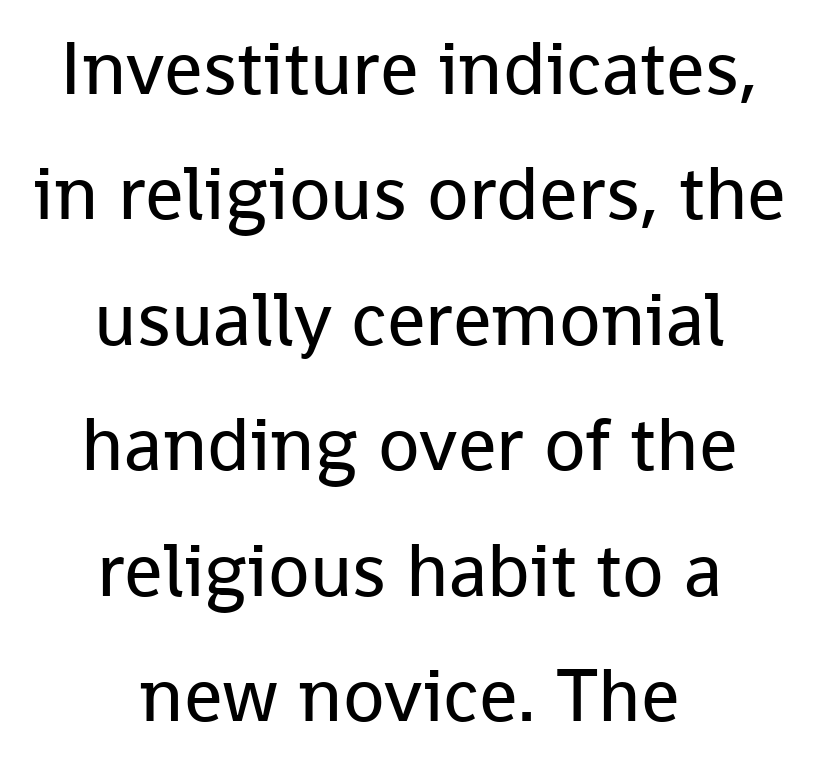
{"serif": "no", "italic": "no", "bold": "no", "weight": "regular", "width": "normal", "stroke_contrast": "low", "x_height": "medium", "monospaced": "no", "underline": "no", "align": "center", "line_spacing": "normal", "line_spacing_ratio": 1.65, "letter_spacing": "normal", "letter_spacing_em": 0.0, "glyph_px": 76}
